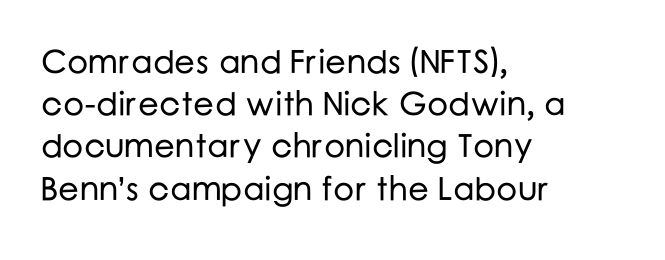
{"serif": "no", "italic": "no", "width": "normal", "stroke_contrast": "low", "x_height": "medium", "monospaced": "no", "underline": "no", "align": "left", "line_spacing": "normal", "line_spacing_ratio": 1.28, "letter_spacing": "normal", "letter_spacing_em": 0.0, "glyph_px": 33}
